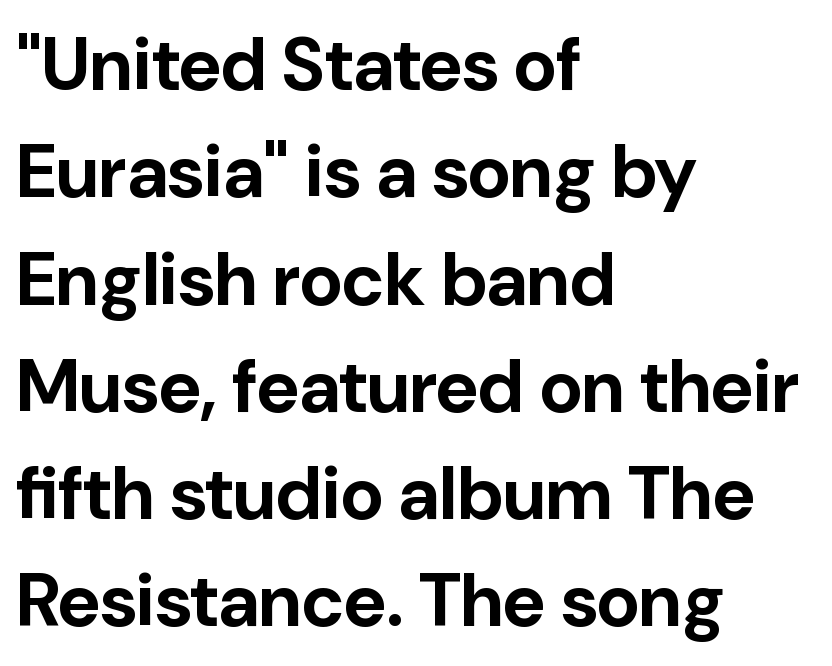
Q: Is the text bold? A: Yes.
Q: Is the text italic (slanted)? A: No, it is upright.
Q: Is the typeface a serif or a sans-serif typeface? A: Sans-serif.
Q: Is the text underlined? A: No.
Q: How is the paragraph aligned? A: Left-aligned.
Q: Is the spacing between letters normal or unusually wide? A: Normal.
Q: Is the spacing between lines tight, normal or loose? A: Normal.
Q: Width (condensed, normal, or wide)? A: Normal.
Q: Stroke contrast? A: Low.
Q: x-height? A: Medium.
Q: Monospaced? A: No.
